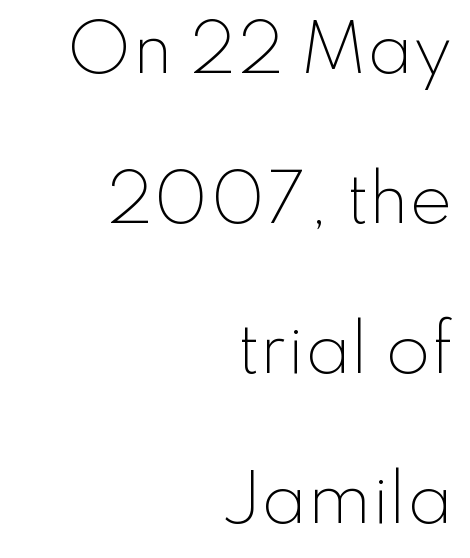
The designer went with a sans here, leaving each stem footless. This is not heavy type; no bold has been used. Italic? Not at all — the glyphs are vertical. Each row of text sits above clean, open space.
